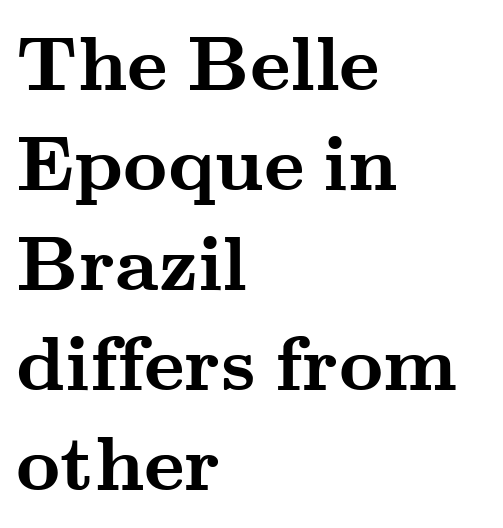
The image shows 77 px semibold, wide serif type, upright; set left-aligned, normal line spacing (1.3x), normal letter spacing, not underlined; medium stroke contrast and a small x-height.
